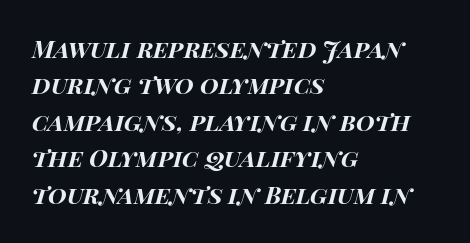
Weight: bold. Does extra space separate the letters? No, they use regular spacing. Line spacing here is normal. The words here are not underlined. Reading down the block, your eye returns to a fixed left position each line.
